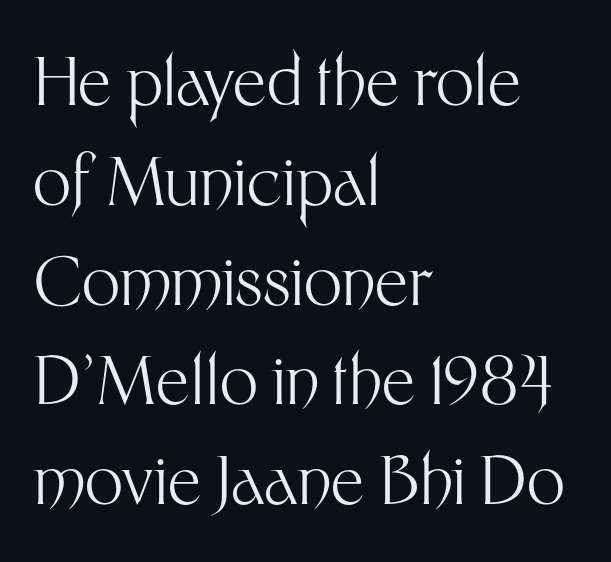
Q: Is the text bold? A: No.
Q: Is the text italic (slanted)? A: No, it is upright.
Q: Is the typeface a serif or a sans-serif typeface? A: Sans-serif.
Q: Is the text underlined? A: No.
Q: How is the paragraph aligned? A: Left-aligned.
Q: Is the spacing between letters normal or unusually wide? A: Normal.
Q: Is the spacing between lines tight, normal or loose? A: Normal.
Q: Width (condensed, normal, or wide)? A: Normal.
Q: Stroke contrast? A: Medium.
Q: x-height? A: Medium.
Q: Monospaced? A: No.
